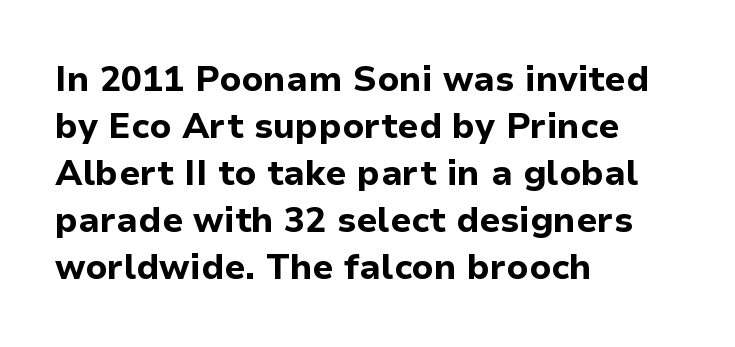
Q: Is the text bold? A: Yes.
Q: Is the text italic (slanted)? A: No, it is upright.
Q: Is the typeface a serif or a sans-serif typeface? A: Sans-serif.
Q: Is the text underlined? A: No.
Q: How is the paragraph aligned? A: Left-aligned.
Q: Is the spacing between letters normal or unusually wide? A: Normal.
Q: Is the spacing between lines tight, normal or loose? A: Normal.
Q: Width (condensed, normal, or wide)? A: Normal.
Q: Stroke contrast? A: Low.
Q: x-height? A: Medium.
Q: Monospaced? A: No.
